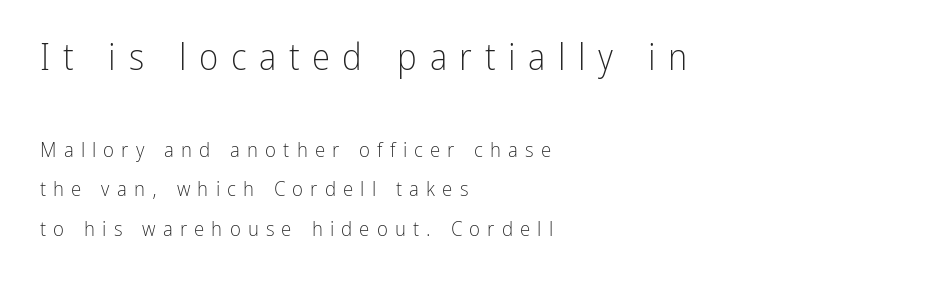
The image shows 37 px light, condensed sans-serif type, upright; set left-aligned, line spacing 1.89x, unusually wide letter spacing (+0.34 em), not underlined; the first (top) block is 1.76x larger; low stroke contrast and a medium x-height.
